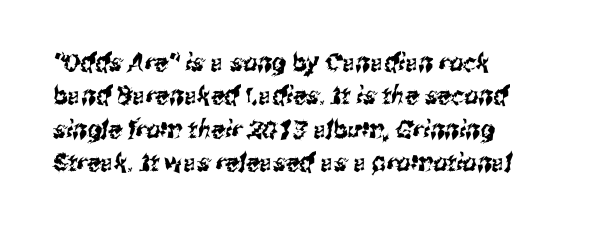
{"underline": "no", "align": "left", "line_spacing": "normal", "line_spacing_ratio": 1.34, "letter_spacing": "normal", "letter_spacing_em": 0.0, "glyph_px": 25}
